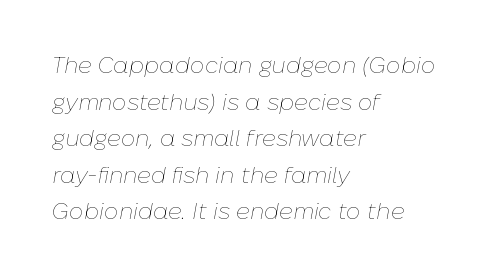
Q: Is the text bold? A: No.
Q: Is the text italic (slanted)? A: Yes, it leans right by about 10 degrees.
Q: Is the text underlined? A: No.
Q: How is the paragraph aligned? A: Left-aligned.
Q: Is the spacing between letters normal or unusually wide? A: Normal.
Q: Is the spacing between lines tight, normal or loose? A: Normal.
